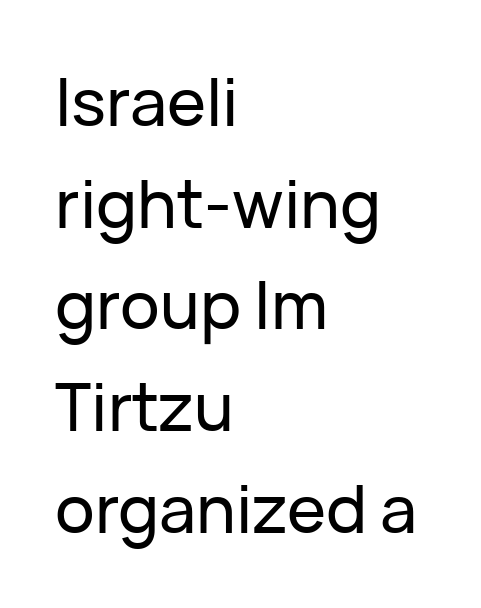
Q: Is the text italic (slanted)? A: No, it is upright.
Q: Is the typeface a serif or a sans-serif typeface? A: Sans-serif.
Q: Is the text underlined? A: No.
Q: How is the paragraph aligned? A: Left-aligned.
Q: Is the spacing between letters normal or unusually wide? A: Normal.
Q: Is the spacing between lines tight, normal or loose? A: Normal.
Q: Width (condensed, normal, or wide)? A: Normal.
Q: Stroke contrast? A: Low.
Q: x-height? A: Medium.
Q: Monospaced? A: No.
